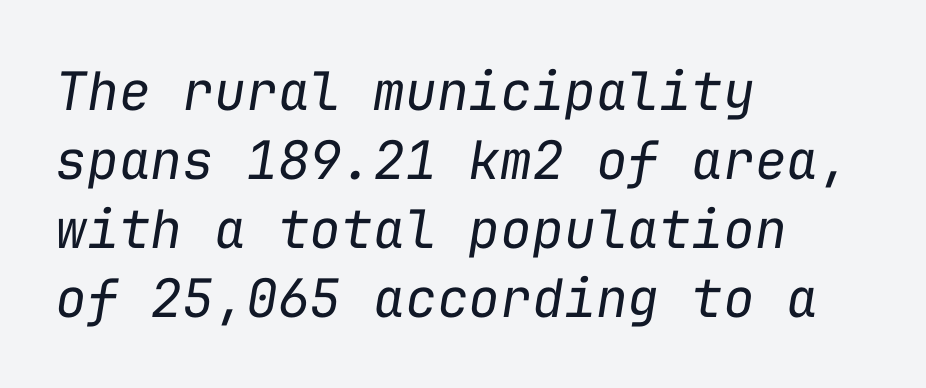
Normally led — the rows are evenly, conventionally spaced. The rendering uses typewriter-style spacing with identical character cells. If you drew a line through each stem, it would be angled. On a weight scale, this lands at 450 or below.
